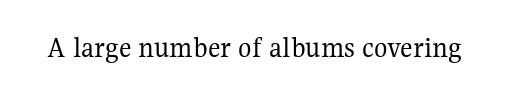
{"serif": "yes", "italic": "no", "bold": "no", "weight": "regular", "width": "normal", "stroke_contrast": "medium", "x_height": "medium", "monospaced": "no", "underline": "no", "letter_spacing": "normal", "letter_spacing_em": 0.0, "glyph_px": 31}
